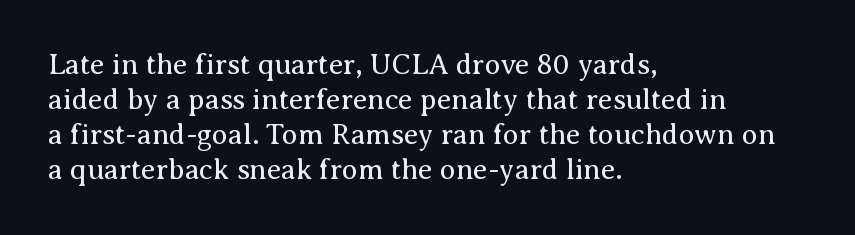
Q: Is the text bold? A: No.
Q: Is the text italic (slanted)? A: No, it is upright.
Q: Is the typeface a serif or a sans-serif typeface? A: Serif.
Q: Is the text underlined? A: No.
Q: How is the paragraph aligned? A: Left-aligned.
Q: Is the spacing between letters normal or unusually wide? A: Normal.
Q: Width (condensed, normal, or wide)? A: Normal.
Q: Stroke contrast? A: Medium.
Q: x-height? A: Medium.
Q: Monospaced? A: No.
